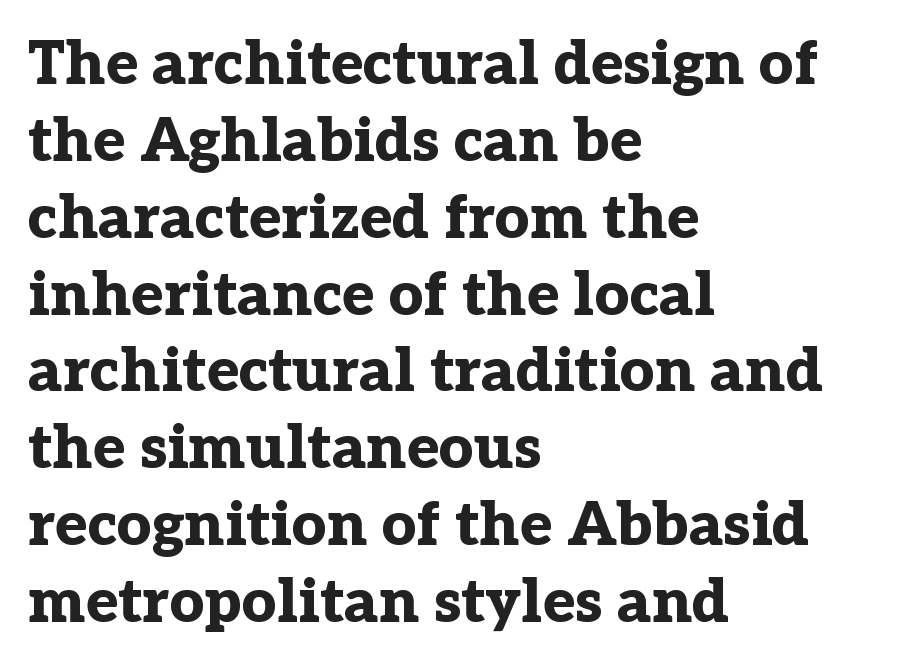
{"serif": "yes", "italic": "no", "bold": "yes", "weight": "bold", "width": "normal", "stroke_contrast": "low", "x_height": "medium", "monospaced": "no", "underline": "no", "align": "left", "line_spacing": "normal", "line_spacing_ratio": 1.26, "letter_spacing": "normal", "letter_spacing_em": 0.0, "glyph_px": 61}
